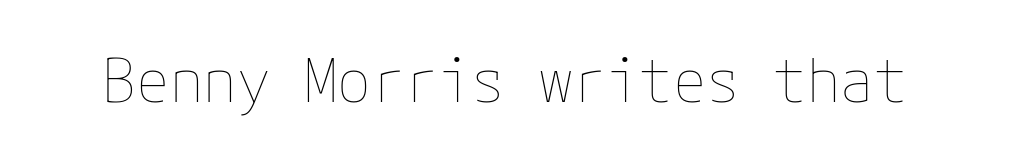
Q: Is the text bold? A: No.
Q: Is the text italic (slanted)? A: No, it is upright.
Q: Is the text underlined? A: No.
Q: Is the spacing between letters normal or unusually wide? A: Normal.
Q: Width (condensed, normal, or wide)? A: Normal.
Q: Stroke contrast? A: Low.
Q: x-height? A: Medium.
